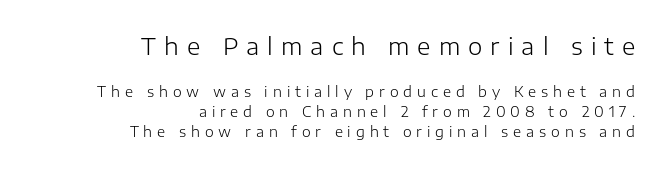
Q: Is the text bold? A: No.
Q: Is the text italic (slanted)? A: No, it is upright.
Q: Is the text underlined? A: No.
Q: How is the paragraph aligned? A: Right-aligned.
Q: Is the spacing between letters normal or unusually wide? A: Unusually wide.
Q: Is the spacing between lines tight, normal or loose? A: Normal.
Q: Which block of text is set in a larger size, the first (top) or the second (bottom)? A: The first (top) one.
